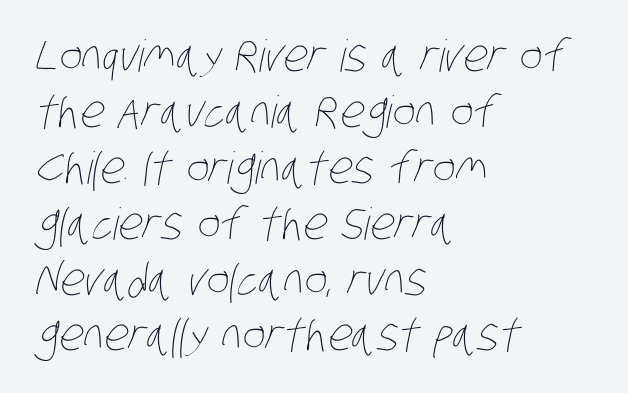
Does extra space separate the letters? No, they use regular spacing. Just letters on the line, the space beneath them empty. The typeface has the unassuming heft of standard copy or less. One glance says typical: line gaps are just what's usual. Looks like regular typesetting: each glyph gets only the width it needs. The rendering anchors every line to the left-hand side.
